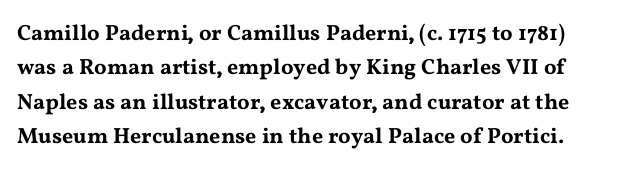
{"italic": "no", "underline": "no", "line_spacing": "normal", "line_spacing_ratio": 1.56, "letter_spacing": "normal", "letter_spacing_em": 0.0, "glyph_px": 22}
